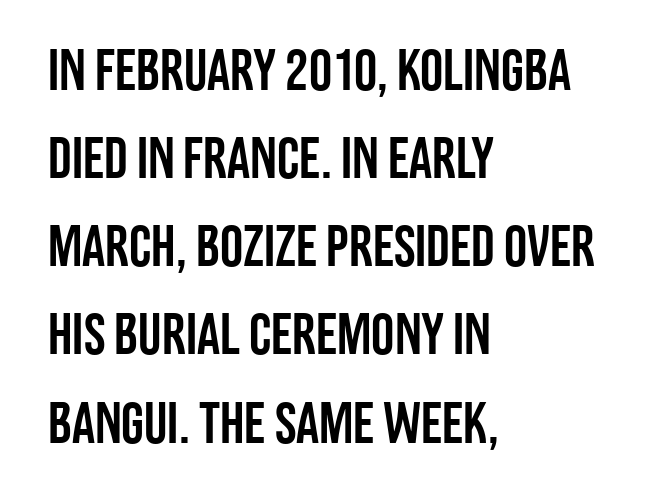
The setting favours the left margin, as ordinary paragraphs usually do. Classification — sans serif. Just letters on the line, the space beneath them empty. The line texture is even and compact thanks to regular tracking.
